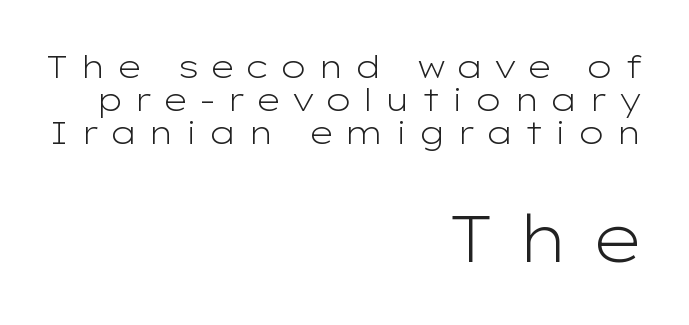
The image shows 65 px light, wide sans-serif type, upright; set right-aligned, tight line spacing (1.03x), unusually wide letter spacing (+0.32 em), not underlined; the second (bottom) block is 2.03x larger; low stroke contrast and a medium x-height.
